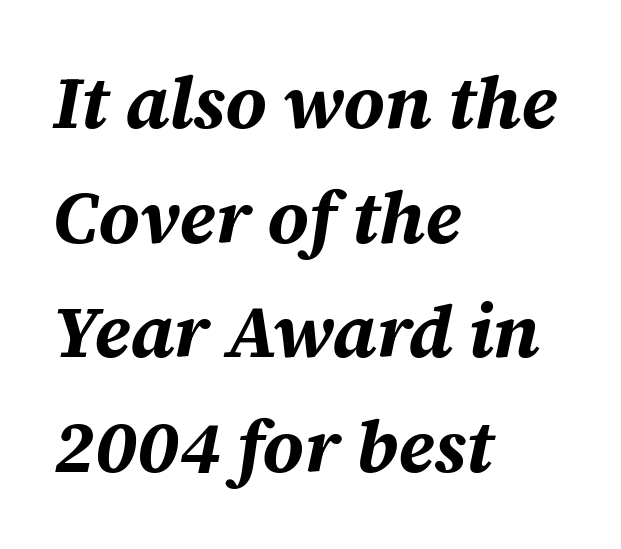
Q: Is the text bold? A: Yes.
Q: Is the text italic (slanted)? A: Yes, it leans right by about 12 degrees.
Q: Is the text underlined? A: No.
Q: How is the paragraph aligned? A: Left-aligned.
Q: Is the spacing between letters normal or unusually wide? A: Normal.
Q: Is the spacing between lines tight, normal or loose? A: Normal.
Q: Width (condensed, normal, or wide)? A: Normal.
Q: Stroke contrast? A: Medium.
Q: x-height? A: Large.
Q: Monospaced? A: No.
